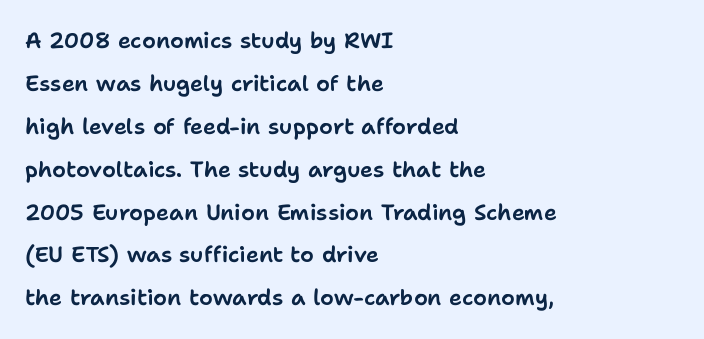
The image shows 22 px text type, upright; set left-aligned, loose line spacing (1.95x), normal letter spacing, not underlined.
